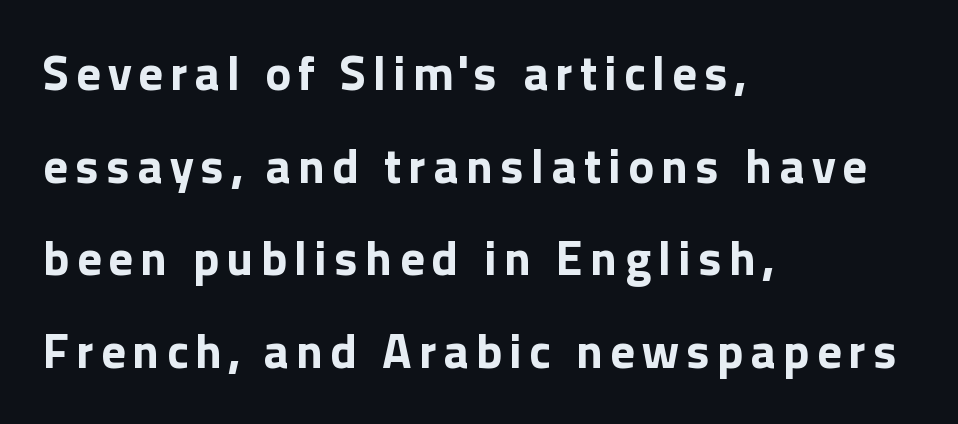
{"serif": "no", "italic": "no", "bold": "yes", "weight": "bold", "width": "normal", "x_height": "medium", "monospaced": "no", "underline": "no", "align": "left", "line_spacing_ratio": 1.89, "glyph_px": 49}
